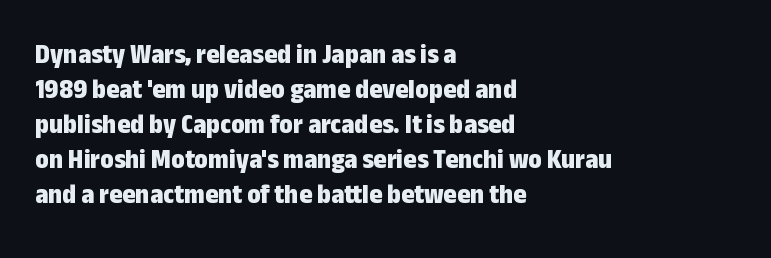
Q: Is the text bold? A: Yes.
Q: Is the text italic (slanted)? A: No, it is upright.
Q: Is the typeface a serif or a sans-serif typeface? A: Sans-serif.
Q: Is the text underlined? A: No.
Q: How is the paragraph aligned? A: Left-aligned.
Q: Is the spacing between letters normal or unusually wide? A: Normal.
Q: Is the spacing between lines tight, normal or loose? A: Normal.
Q: Width (condensed, normal, or wide)? A: Condensed.
Q: Stroke contrast? A: Low.
Q: x-height? A: Medium.
Q: Monospaced? A: No.
